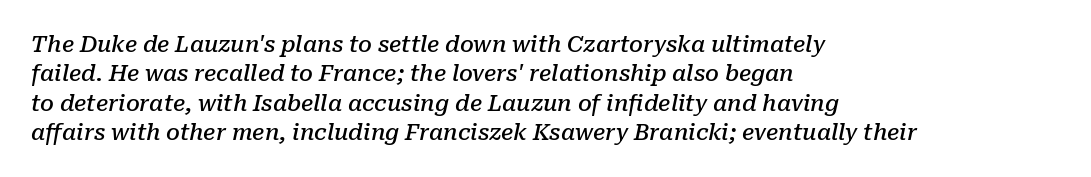
Q: Is the text bold? A: Semi-bold.
Q: Is the text italic (slanted)? A: Yes, it leans right by about 10 degrees.
Q: Is the text underlined? A: No.
Q: How is the paragraph aligned? A: Left-aligned.
Q: Is the spacing between letters normal or unusually wide? A: Normal.
Q: Is the spacing between lines tight, normal or loose? A: Normal.
